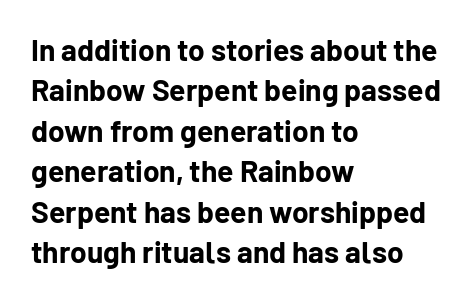
The image shows 30 px bold sans-serif type, upright; set left-aligned, normal line spacing (1.35x), normal letter spacing, not underlined; low stroke contrast and a medium x-height.
